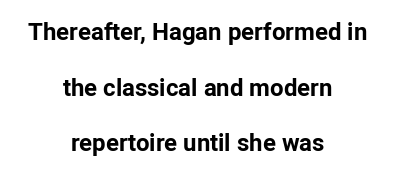
{"italic": "no", "bold": "yes", "underline": "no", "align": "center", "line_spacing": "loose", "line_spacing_ratio": 2.32, "letter_spacing": "normal", "letter_spacing_em": 0.0, "glyph_px": 24}
